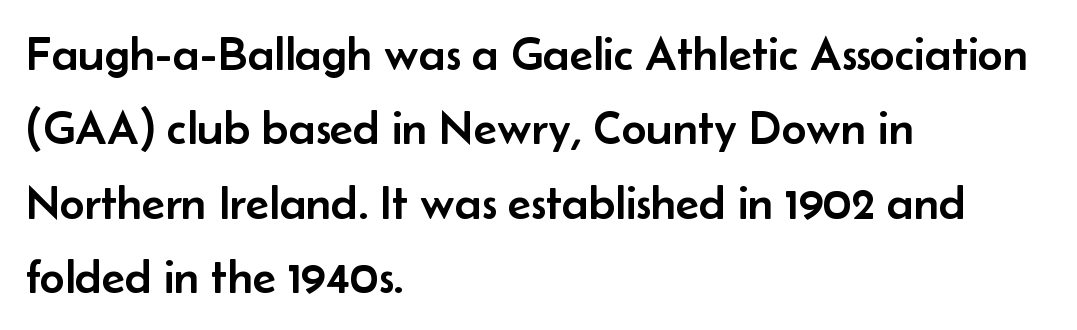
{"serif": "no", "italic": "no", "width": "normal", "stroke_contrast": "low", "x_height": "small", "monospaced": "no", "underline": "no", "align": "left", "line_spacing": "normal", "line_spacing_ratio": 1.55, "letter_spacing": "normal", "letter_spacing_em": 0.0, "glyph_px": 48}
